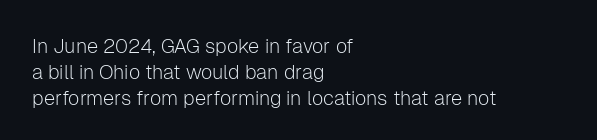
Interline gaps are of average width in this sample. Style check: upright. Tracking here is standard; glyphs follow each other at the usual distance. Stroke mass is kept to a normal reading level or below. Beneath every word, the page is bare. Leftover space on each line is placed entirely after the last word.
